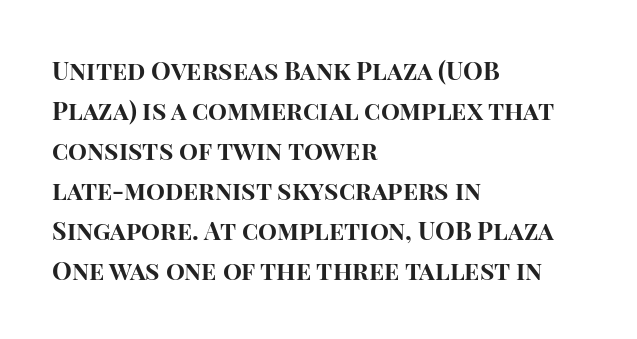
Q: Is the text bold? A: Yes.
Q: Is the text italic (slanted)? A: No, it is upright.
Q: Is the text underlined? A: No.
Q: How is the paragraph aligned? A: Left-aligned.
Q: Is the spacing between letters normal or unusually wide? A: Normal.
Q: Is the spacing between lines tight, normal or loose? A: Normal.
